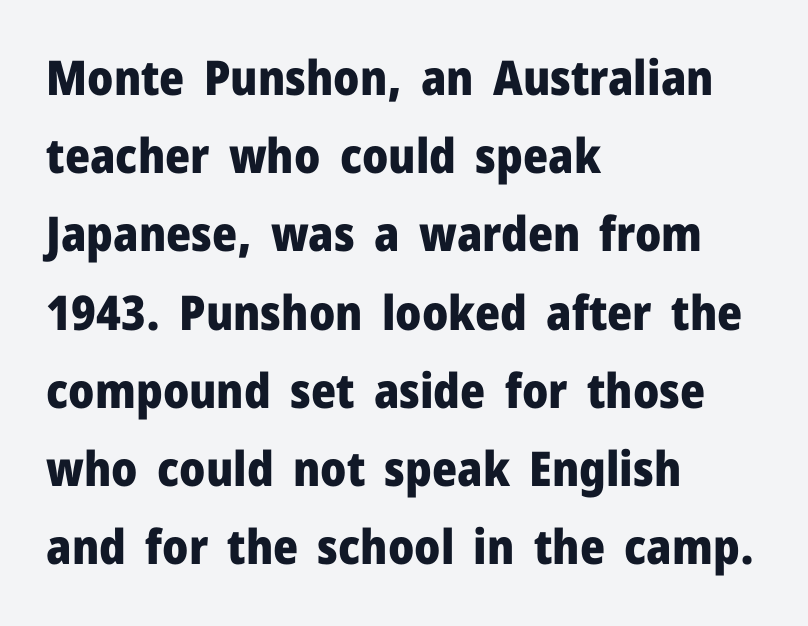
{"serif": "no", "italic": "no", "bold": "yes", "weight": "heavy", "width": "normal", "stroke_contrast": "low", "x_height": "medium", "monospaced": "no", "underline": "no", "align": "left", "line_spacing": "normal", "line_spacing_ratio": 1.63, "letter_spacing": "normal", "letter_spacing_em": 0.0, "glyph_px": 48}
